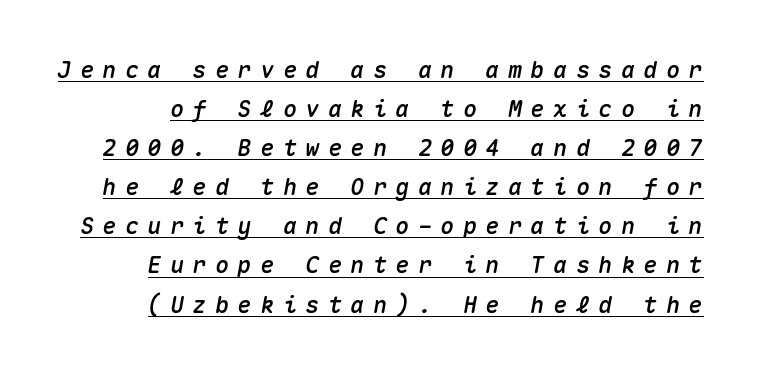
Q: Is the text italic (slanted)? A: Yes, it leans right by about 10 degrees.
Q: Is the text underlined? A: Yes.
Q: Is the spacing between letters normal or unusually wide? A: Unusually wide.
Q: Is the spacing between lines tight, normal or loose? A: Normal.
